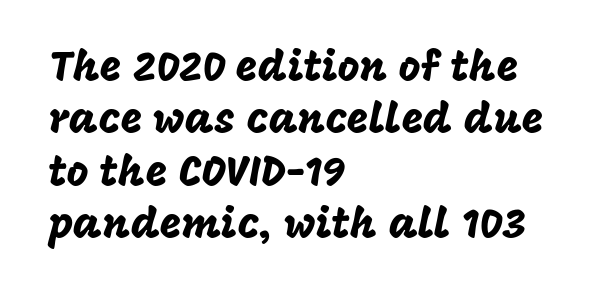
What's the leading like? Ordinary, nothing unusual. The letters sit at their default tracking, neither squeezed nor spread. The characters display no serif detailing; their extremities are plain. A typesetter would call this proportional, since set widths differ per character.
